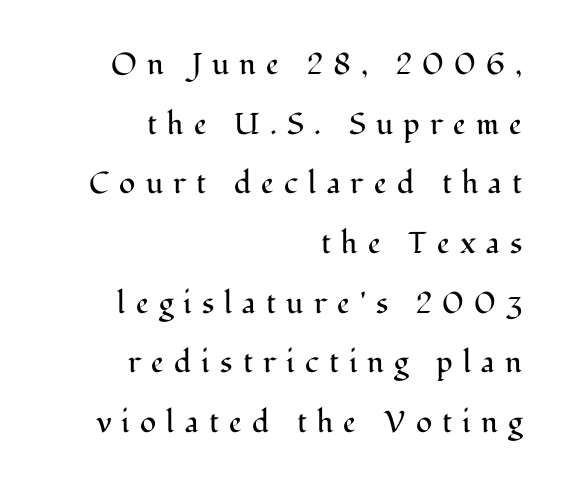
The image shows 30 px regular-weight serif type, upright; set right-aligned, loose line spacing (1.99x), unusually wide letter spacing (+0.34 em), not underlined; medium stroke contrast and a medium x-height.
